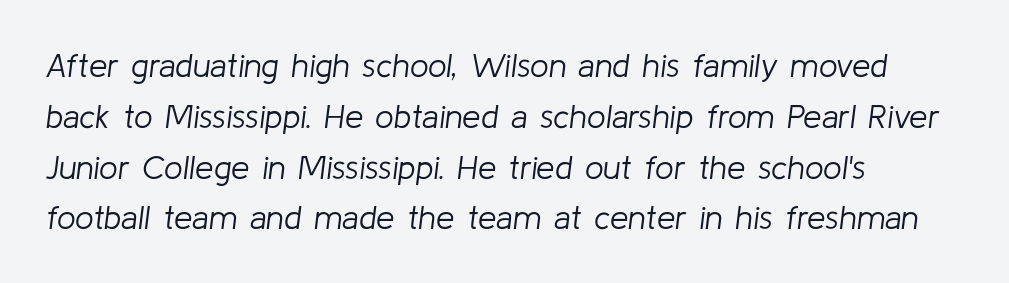
{"italic": "yes", "lean": "right", "slant_degrees": 8, "bold": "no", "weight": "light", "width": "normal", "stroke_contrast": "low", "x_height": "medium", "monospaced": "no", "underline": "no", "align": "left", "line_spacing": "normal", "line_spacing_ratio": 1.54, "letter_spacing": "normal", "letter_spacing_em": 0.0, "glyph_px": 33}
